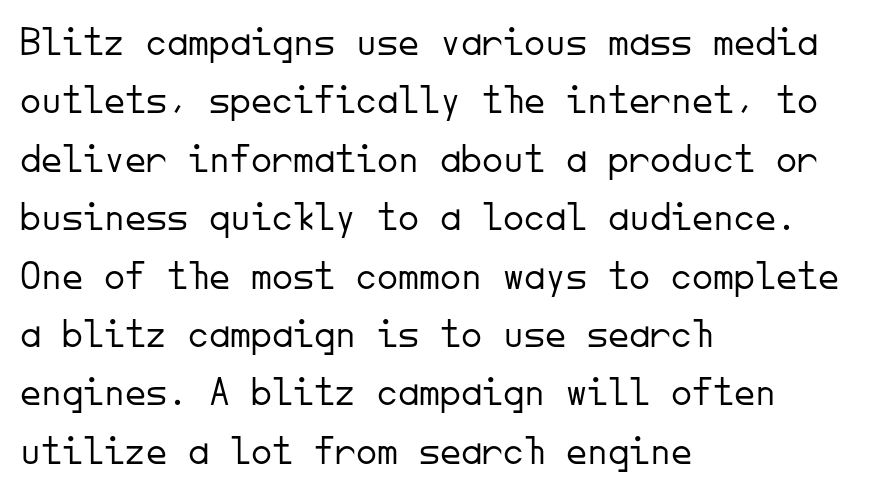
Style check: upright. The text was rendered using a sans face with plain stroke endings. Observe the ordinary spacing: letters are neighbours, not strangers. This rendering features lettering with no underline.
